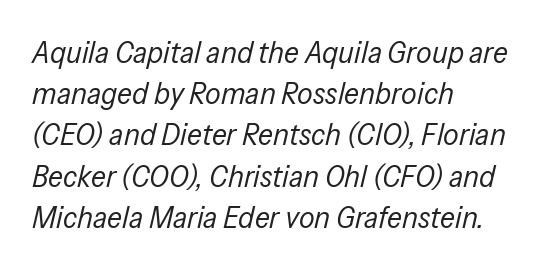
The image shows 31 px regular-weight, condensed type, italic (leaning right); set left-aligned, normal line spacing (1.33x), normal letter spacing, not underlined; low stroke contrast and a medium x-height.
